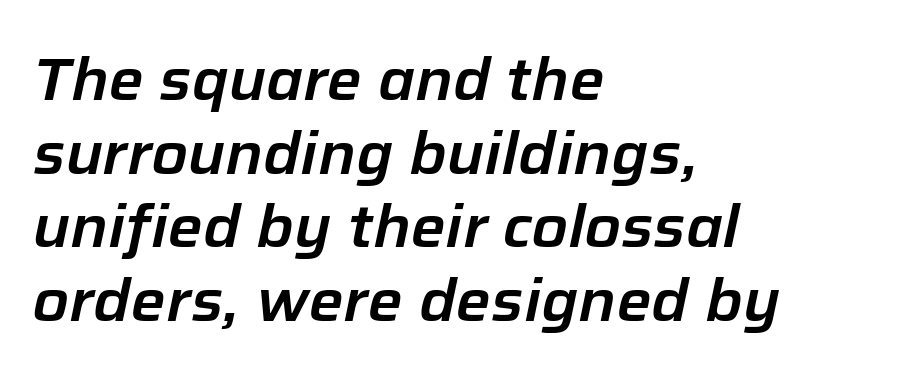
The image shows 59 px text type, italic (leaning right); set left-aligned, normal line spacing (1.25x), normal letter spacing, not underlined; low stroke contrast and a medium x-height.
